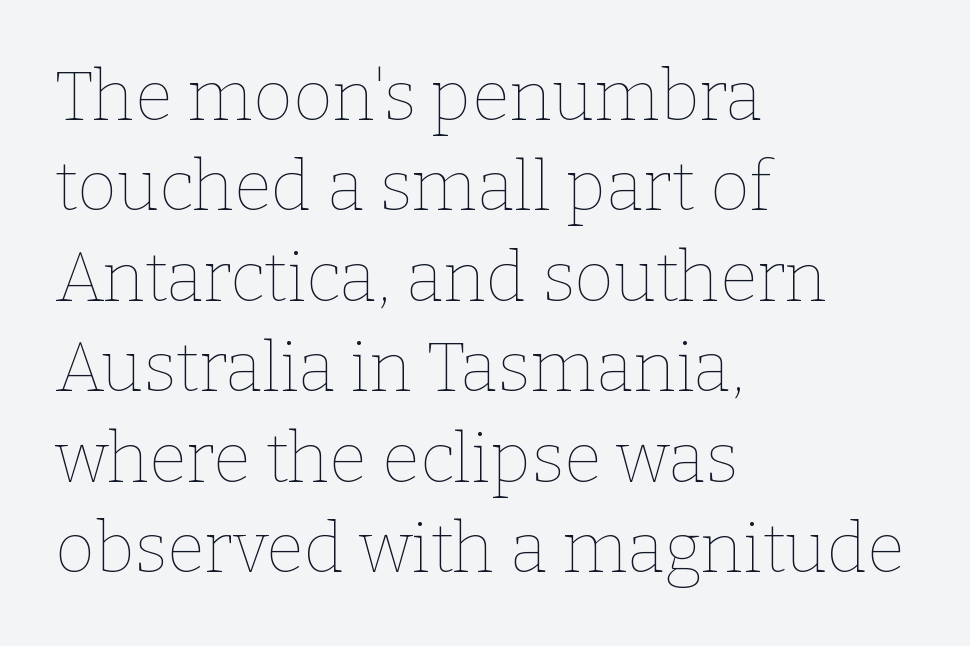
The letters advance in unequal steps, a hallmark of proportional type. Italic? Not at all — the glyphs are vertical. A typesetter would call this leading conventional body-copy spacing. Vertical stems look standard width or narrower in stroke.
